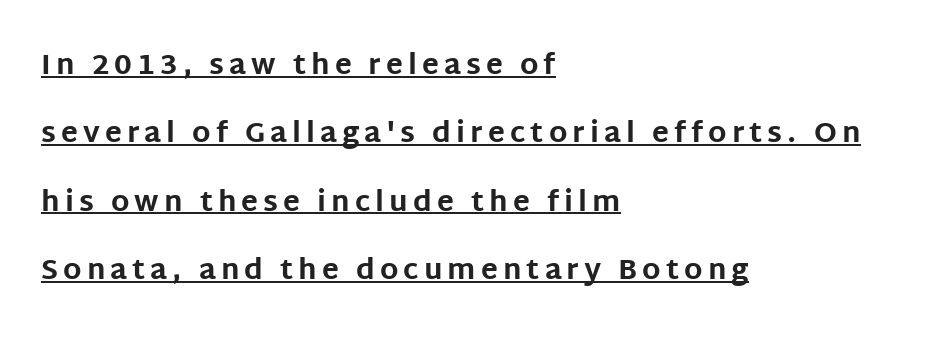
The image shows 28 px bold sans-serif type, upright; set left-aligned, loose line spacing (2.44x), underlined; low stroke contrast and a large x-height.
